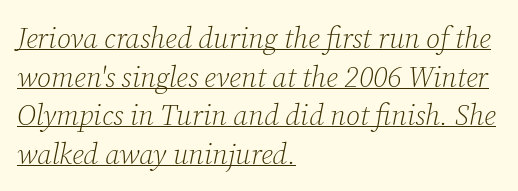
Q: Is the text bold? A: No.
Q: Is the text italic (slanted)? A: Yes, it leans right by about 12 degrees.
Q: Is the typeface a serif or a sans-serif typeface? A: Serif.
Q: Is the text underlined? A: Yes.
Q: How is the paragraph aligned? A: Left-aligned.
Q: Is the spacing between letters normal or unusually wide? A: Normal.
Q: Is the spacing between lines tight, normal or loose? A: Normal.
Q: Width (condensed, normal, or wide)? A: Normal.
Q: Stroke contrast? A: Low.
Q: x-height? A: Medium.
Q: Monospaced? A: No.
